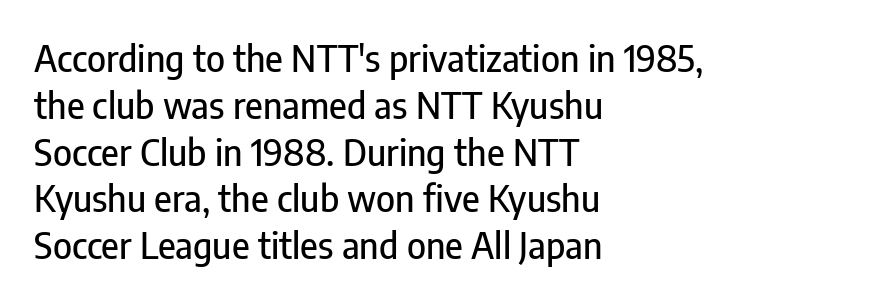
The image shows 36 px condensed sans-serif type, upright; set left-aligned, normal line spacing (1.3x), normal letter spacing, not underlined; low stroke contrast and a medium x-height.
